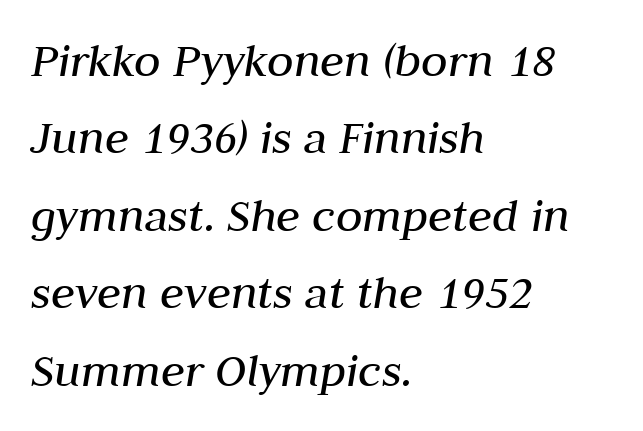
The image shows 49 px regular-weight type, italic (leaning right); set left-aligned, normal line spacing (1.58x), normal letter spacing, not underlined; medium stroke contrast and a medium x-height.
